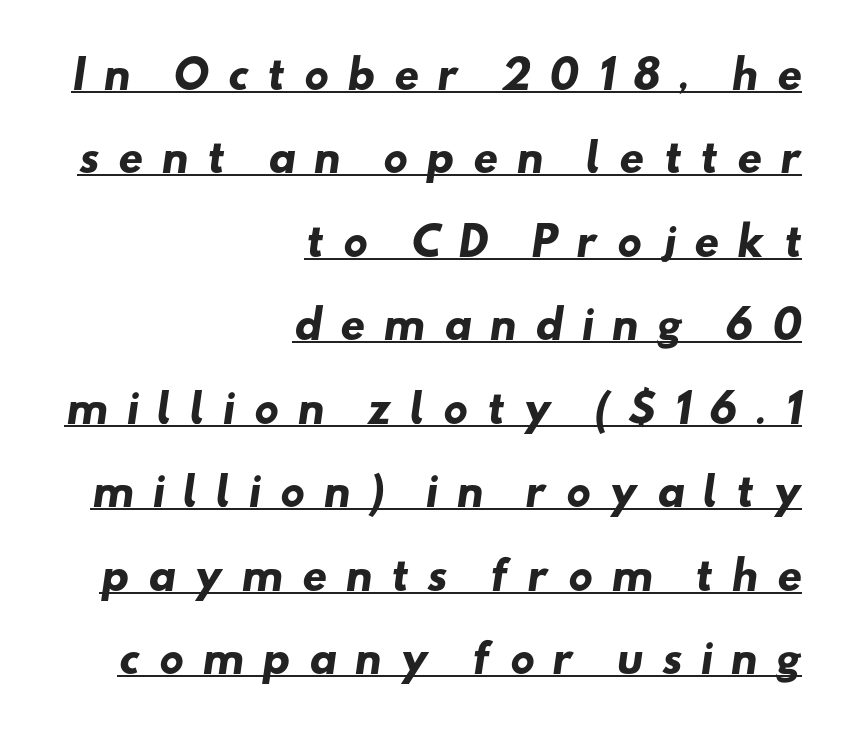
Q: Is the text bold? A: Yes.
Q: Is the typeface a serif or a sans-serif typeface? A: Sans-serif.
Q: Is the text underlined? A: Yes.
Q: How is the paragraph aligned? A: Right-aligned.
Q: Is the spacing between letters normal or unusually wide? A: Unusually wide.
Q: Is the spacing between lines tight, normal or loose? A: Loose.
Q: Width (condensed, normal, or wide)? A: Wide.
Q: Stroke contrast? A: Low.
Q: x-height? A: Small.
Q: Monospaced? A: No.
